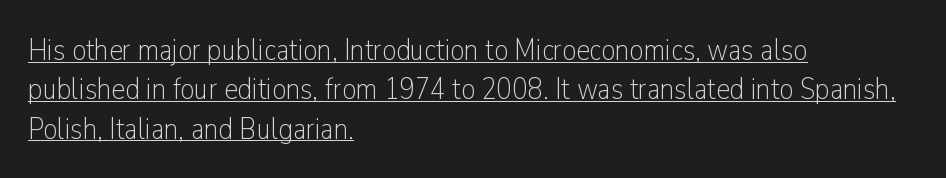
{"serif": "no", "italic": "no", "bold": "no", "weight": "light", "width": "condensed", "stroke_contrast": "low", "x_height": "medium", "monospaced": "no", "underline": "yes", "align": "left", "line_spacing": "normal", "line_spacing_ratio": 1.27, "letter_spacing": "normal", "letter_spacing_em": 0.0, "glyph_px": 31}
